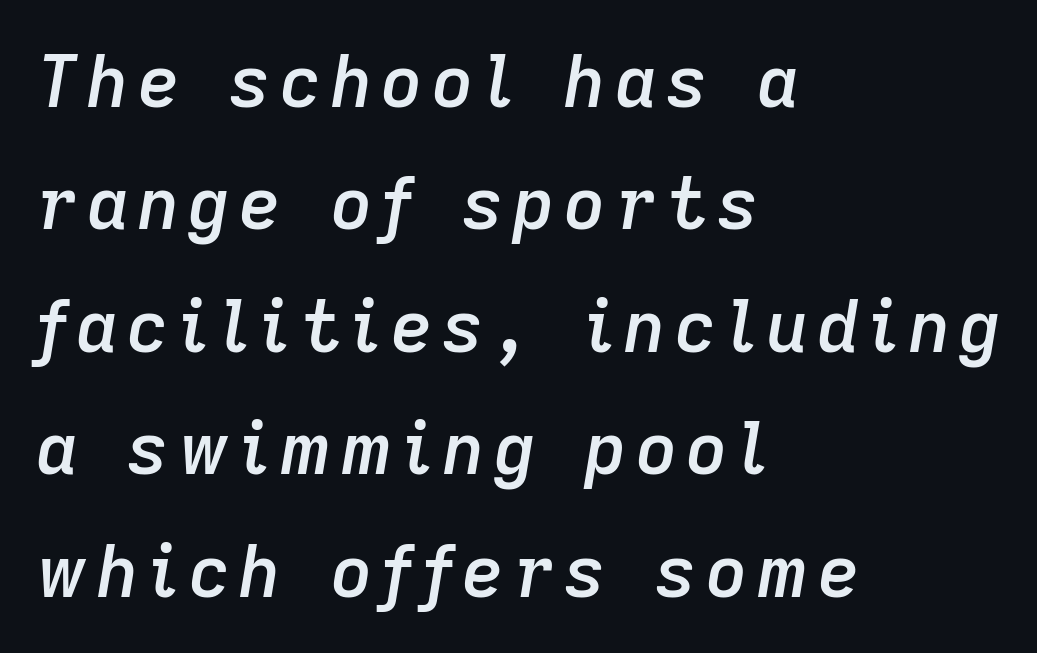
{"italic": "yes", "lean": "right", "slant_degrees": 9, "bold": "semi", "weight": "semibold", "width": "normal", "stroke_contrast": "low", "x_height": "medium", "monospaced": "no", "underline": "no", "align": "left", "line_spacing": "normal", "line_spacing_ratio": 1.7, "glyph_px": 72}
